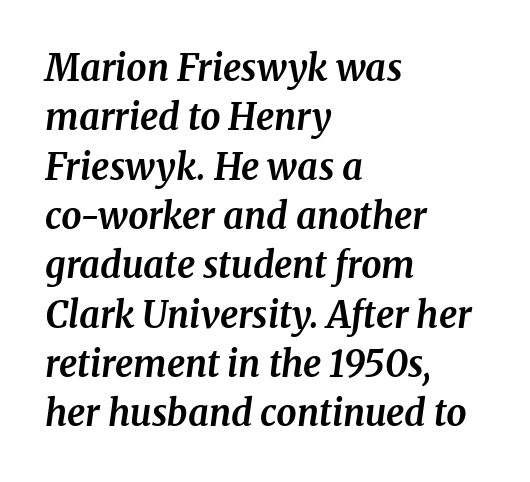
Q: Is the text bold? A: Yes.
Q: Is the text italic (slanted)? A: Yes, it leans right by about 8 degrees.
Q: Is the typeface a serif or a sans-serif typeface? A: Serif.
Q: Is the text underlined? A: No.
Q: How is the paragraph aligned? A: Left-aligned.
Q: Is the spacing between letters normal or unusually wide? A: Normal.
Q: Is the spacing between lines tight, normal or loose? A: Normal.
Q: Width (condensed, normal, or wide)? A: Normal.
Q: Stroke contrast? A: Medium.
Q: x-height? A: Medium.
Q: Monospaced? A: No.
